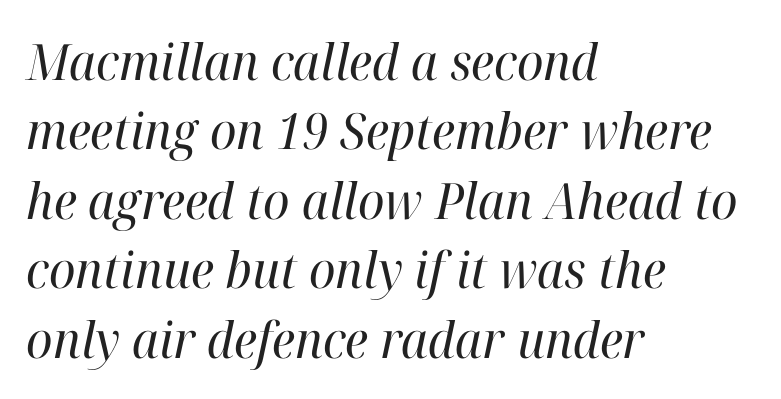
{"serif": "yes", "italic": "yes", "lean": "right", "slant_degrees": 12, "bold": "no", "weight": "regular", "width": "normal", "stroke_contrast": "high", "x_height": "medium", "monospaced": "no", "underline": "no", "align": "left", "line_spacing": "normal", "line_spacing_ratio": 1.39, "letter_spacing": "normal", "letter_spacing_em": 0.0, "glyph_px": 50}
